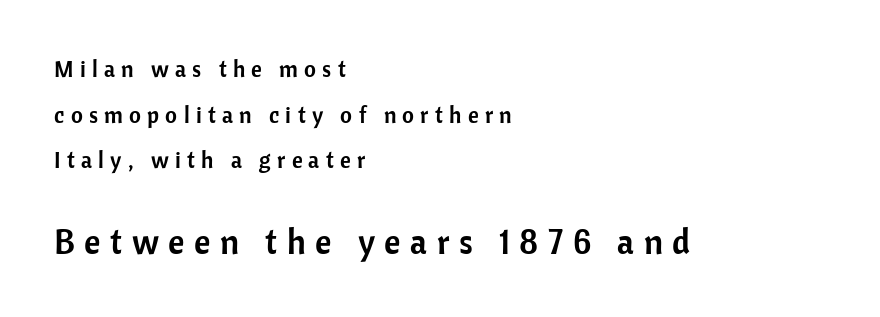
{"serif": "no", "italic": "no", "width": "normal", "stroke_contrast": "low", "x_height": "medium", "monospaced": "no", "underline": "no", "align": "left", "line_spacing": "loose", "line_spacing_ratio": 1.98, "letter_spacing": "wide", "letter_spacing_em": 0.27, "larger_block": "second", "size_ratio": 1.52, "glyph_px": 35}
